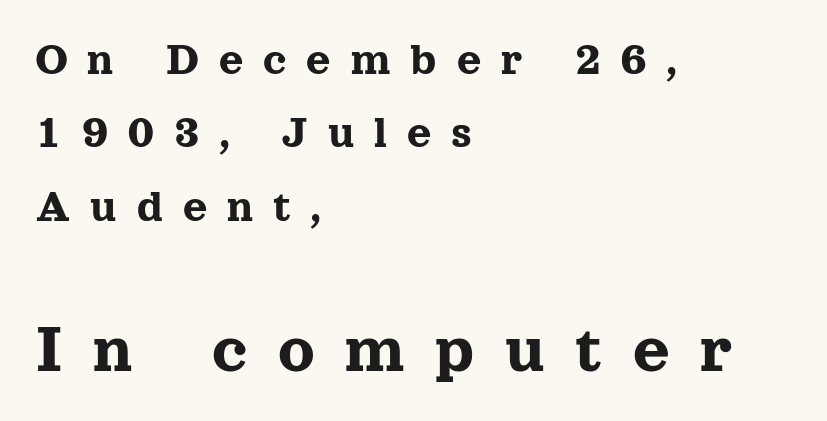
Q: Is the text italic (slanted)? A: No, it is upright.
Q: Is the typeface a serif or a sans-serif typeface? A: Serif.
Q: Is the text underlined? A: No.
Q: How is the paragraph aligned? A: Left-aligned.
Q: Is the spacing between letters normal or unusually wide? A: Unusually wide.
Q: Is the spacing between lines tight, normal or loose? A: Normal.
Q: Which block of text is set in a larger size, the first (top) or the second (bottom)? A: The second (bottom) one.
Q: Width (condensed, normal, or wide)? A: Normal.
Q: x-height? A: Medium.
Q: Monospaced? A: No.
